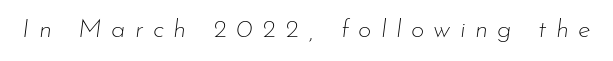
The image shows 26 px text type, italic (leaning right); set unusually wide letter spacing (+0.36 em), not underlined.
